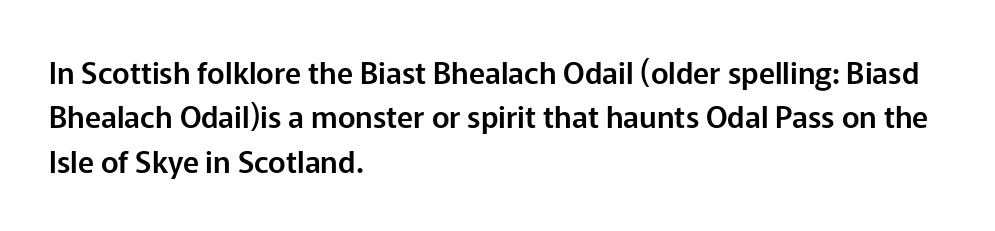
Each letter's strokes conclude bluntly, with no projecting serifs. The letters sit at their default tracking, neither squeezed nor spread. The paragraph shown leans on its left margin. Quick note: underline off.
